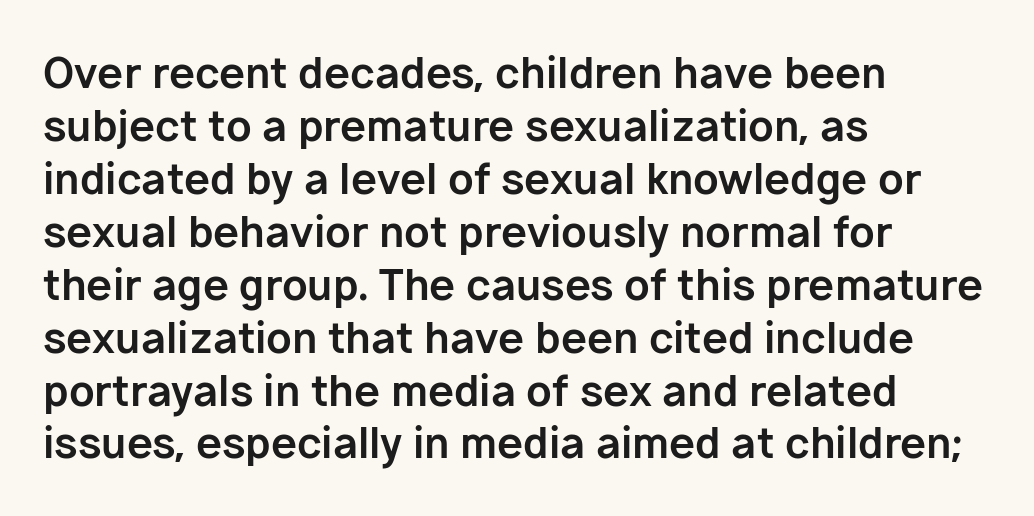
Q: Is the text bold? A: Yes.
Q: Is the text italic (slanted)? A: No, it is upright.
Q: Is the typeface a serif or a sans-serif typeface? A: Sans-serif.
Q: Is the text underlined? A: No.
Q: How is the paragraph aligned? A: Left-aligned.
Q: Is the spacing between letters normal or unusually wide? A: Normal.
Q: Is the spacing between lines tight, normal or loose? A: Normal.
Q: Width (condensed, normal, or wide)? A: Normal.
Q: Stroke contrast? A: Low.
Q: x-height? A: Medium.
Q: Monospaced? A: No.
